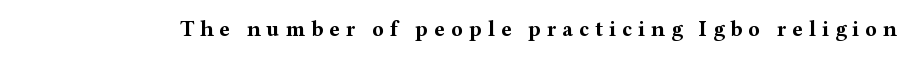
The image shows 22 px bold type, upright; set unusually wide letter spacing (+0.27 em), not underlined.
